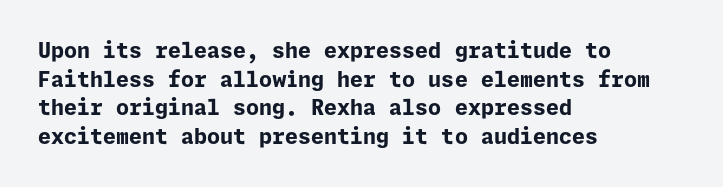
Notice how descenders clear the ascenders below comfortably — that's standard leading. Clear beneath every line of the passage. These lines are set flush left with a ragged right edge. The type sits square on the baseline with zero lean. Each word holds together tightly as a unit, with standard inter-letter gaps.
